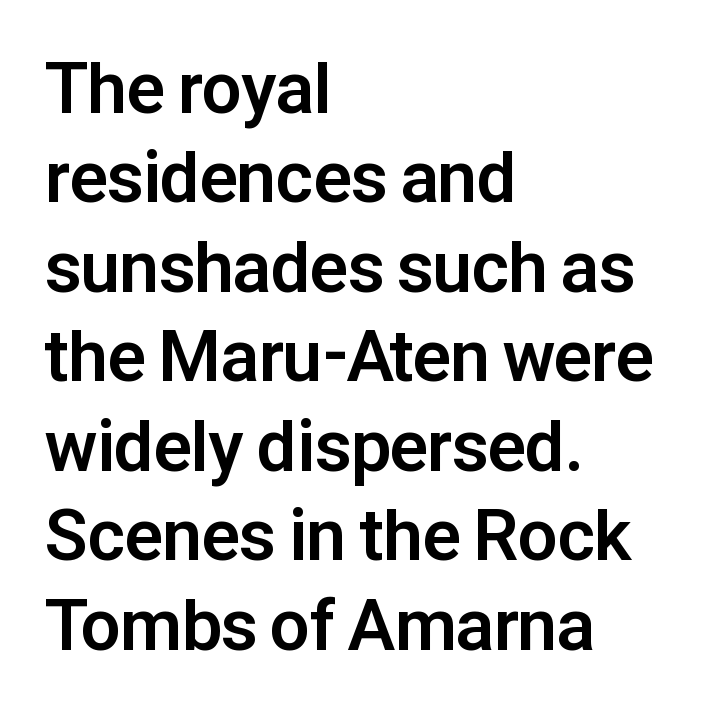
{"serif": "no", "italic": "no", "bold": "yes", "weight": "bold", "width": "normal", "stroke_contrast": "low", "x_height": "medium", "monospaced": "no", "underline": "no", "align": "left", "line_spacing": "normal", "line_spacing_ratio": 1.26, "letter_spacing": "normal", "letter_spacing_em": 0.0, "glyph_px": 71}
